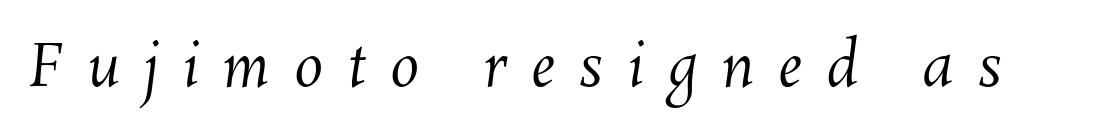
Q: Is the text bold? A: No.
Q: Is the text underlined? A: No.
Q: Is the spacing between letters normal or unusually wide? A: Unusually wide.
Q: Width (condensed, normal, or wide)? A: Normal.
Q: Stroke contrast? A: Medium.
Q: x-height? A: Medium.
Q: Monospaced? A: No.
